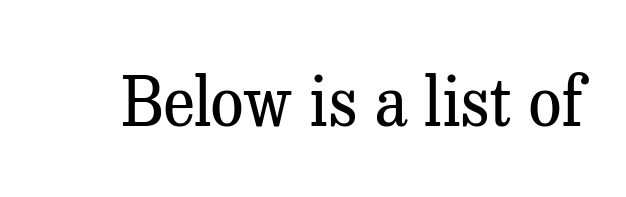
Q: Is the text bold? A: No.
Q: Is the text italic (slanted)? A: No, it is upright.
Q: Is the typeface a serif or a sans-serif typeface? A: Serif.
Q: Is the text underlined? A: No.
Q: Is the spacing between letters normal or unusually wide? A: Normal.
Q: Width (condensed, normal, or wide)? A: Normal.
Q: Stroke contrast? A: Medium.
Q: x-height? A: Medium.
Q: Monospaced? A: No.
